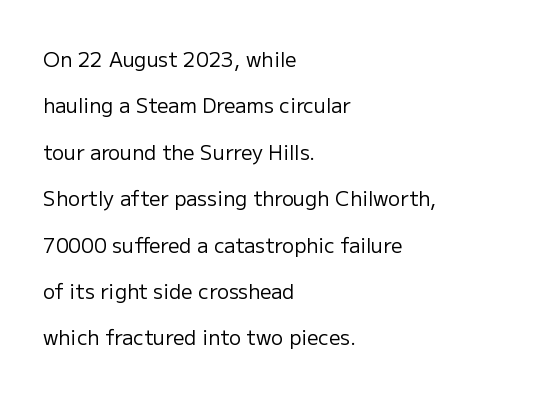
Q: Is the text bold? A: No.
Q: Is the text italic (slanted)? A: No, it is upright.
Q: Is the text underlined? A: No.
Q: How is the paragraph aligned? A: Left-aligned.
Q: Is the spacing between letters normal or unusually wide? A: Normal.
Q: Is the spacing between lines tight, normal or loose? A: Loose.
